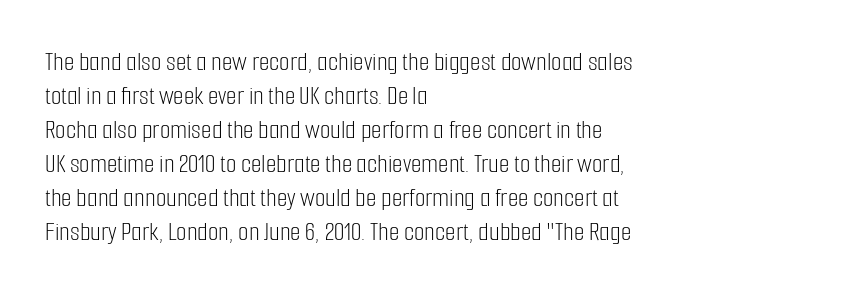
Q: Is the text bold? A: No.
Q: Is the text italic (slanted)? A: No, it is upright.
Q: Is the text underlined? A: No.
Q: How is the paragraph aligned? A: Left-aligned.
Q: Is the spacing between letters normal or unusually wide? A: Normal.
Q: Is the spacing between lines tight, normal or loose? A: Normal.
